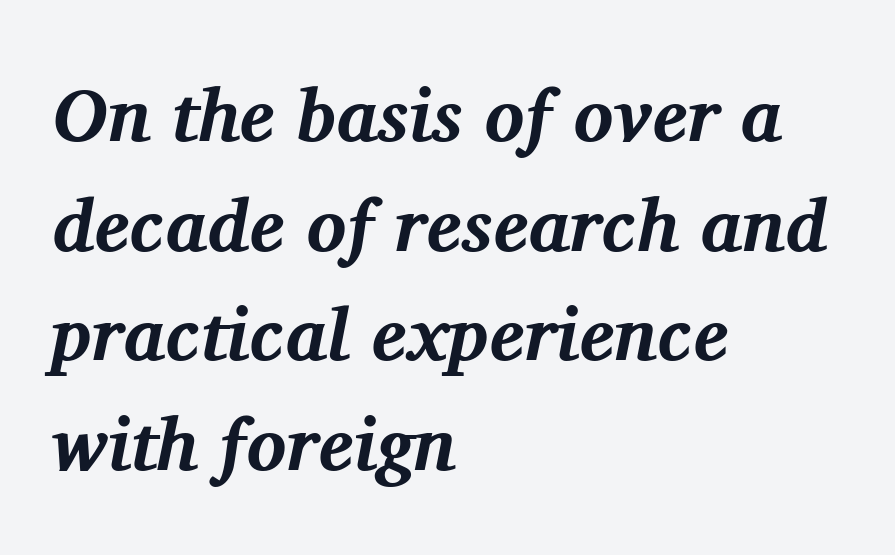
The glyphs are unaccompanied by any horizontal stroke below them. Summary of weight: heavy, a full bold. This is oblique type, the kind used for emphasis or titles. One glance says typical: line gaps are just what's usual. Character widths vary here, with narrow letters taking less room than wide ones. Yep, those are serifs on the letters.
